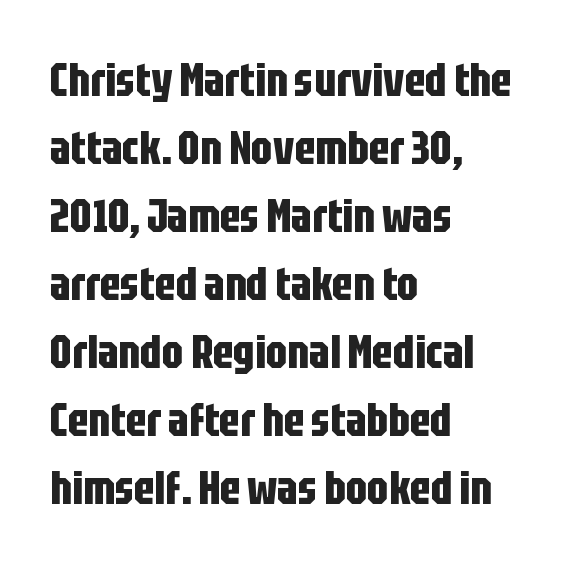
Q: Is the text bold? A: Yes.
Q: Is the text italic (slanted)? A: No, it is upright.
Q: Is the typeface a serif or a sans-serif typeface? A: Sans-serif.
Q: Is the text underlined? A: No.
Q: How is the paragraph aligned? A: Left-aligned.
Q: Is the spacing between letters normal or unusually wide? A: Normal.
Q: Is the spacing between lines tight, normal or loose? A: Normal.
Q: Width (condensed, normal, or wide)? A: Condensed.
Q: Stroke contrast? A: Low.
Q: x-height? A: Large.
Q: Monospaced? A: No.
